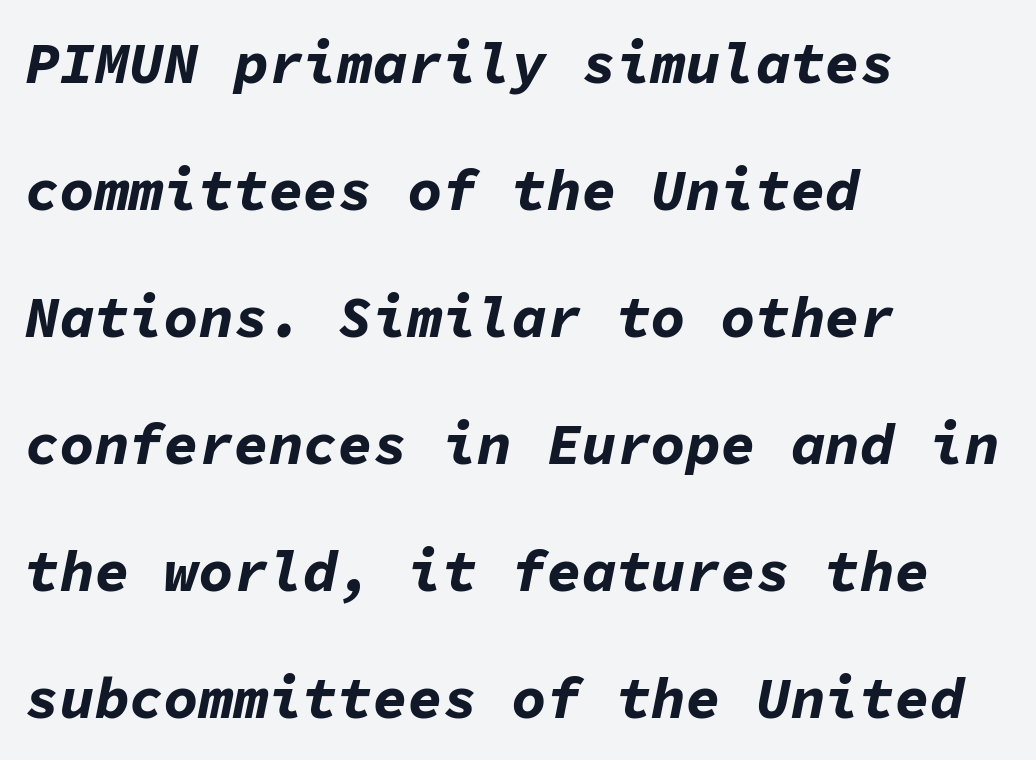
{"italic": "yes", "lean": "right", "slant_degrees": 11, "bold": "yes", "weight": "bold", "width": "normal", "stroke_contrast": "low", "x_height": "medium", "monospaced": "yes", "underline": "no", "align": "left", "line_spacing": "loose", "line_spacing_ratio": 2.19, "letter_spacing": "normal", "letter_spacing_em": 0.0, "glyph_px": 58}
